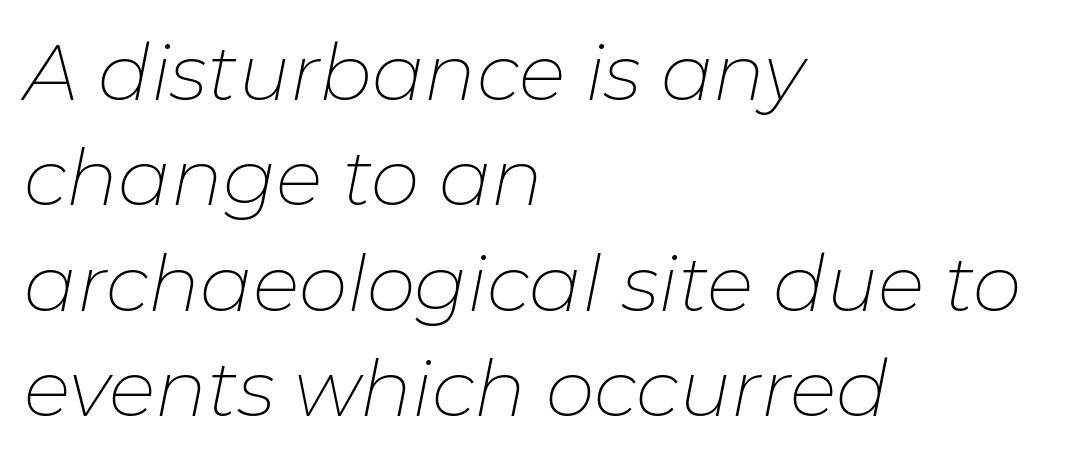
{"italic": "yes", "lean": "right", "slant_degrees": 11, "bold": "no", "weight": "thin", "width": "normal", "stroke_contrast": "low", "x_height": "medium", "monospaced": "no", "underline": "no", "align": "left", "line_spacing": "normal", "line_spacing_ratio": 1.35, "letter_spacing": "normal", "letter_spacing_em": 0.0, "glyph_px": 78}
